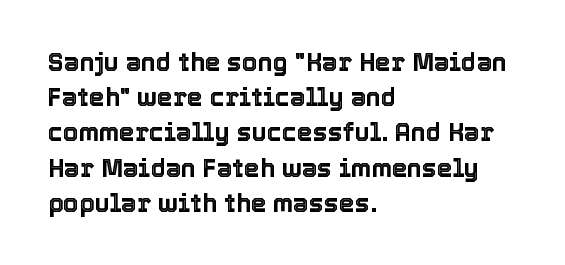
{"italic": "no", "underline": "no", "align": "left", "line_spacing": "normal", "line_spacing_ratio": 1.41, "letter_spacing": "normal", "letter_spacing_em": 0.0, "glyph_px": 25}
